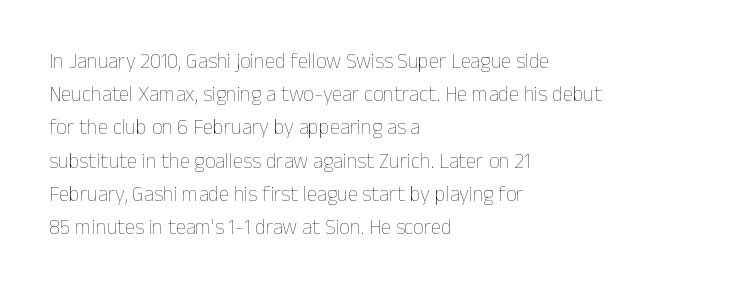
The image shows 21 px text type, upright; set left-aligned, normal line spacing (1.58x), normal letter spacing, not underlined.
